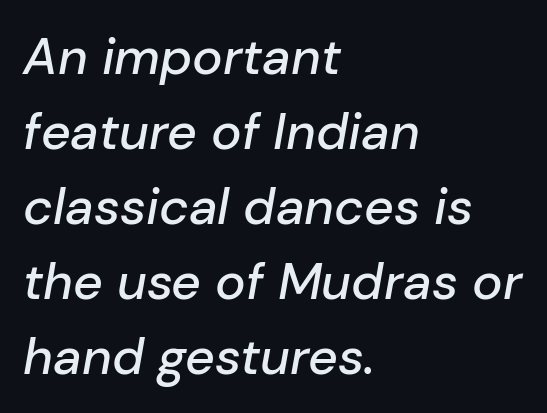
Standard letterfit; no display-style spreading of the glyphs. Looking at the ascenders, they clearly lean. No word sits above an underline. Compared with typical paragraphs, the rows here are spaced about the same. Character widths vary here, with narrow letters taking less room than wide ones. Left-aligned paragraph, ragged on the right.
